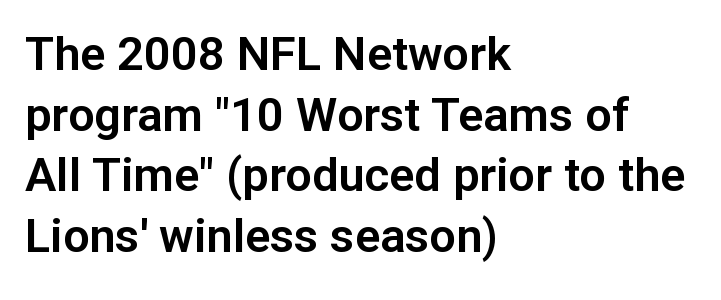
This is sans-serif lettering, the kind often seen on screens and signage. The passage is arranged the way most books set body copy — flush left. Italic? Not at all — the glyphs are vertical. Normally led — the rows are evenly, conventionally spaced. Words float on clear page, feet unadorned.
